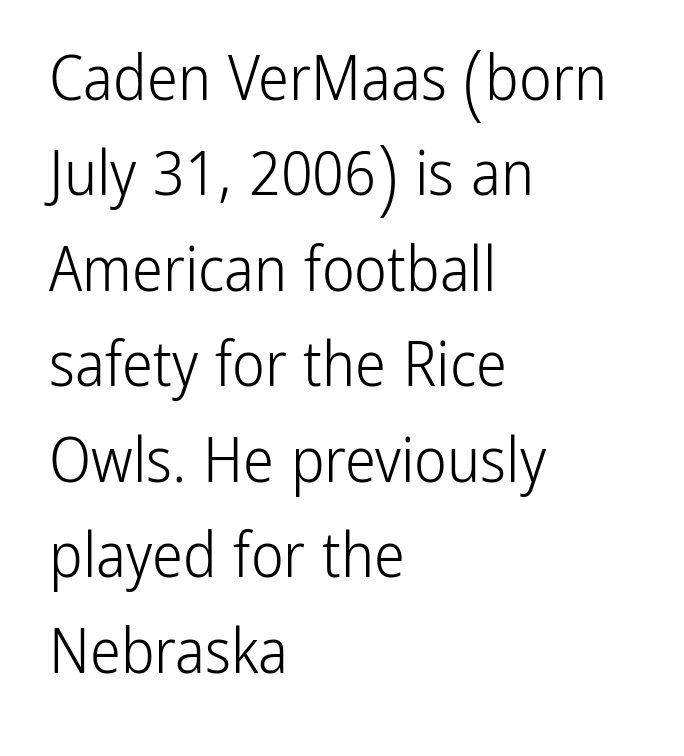
The horizontal fit of the characters is conventional and even. The rag falls on the right side of this text block. Varying glyph widths throughout — classic text-font behaviour. Tall strokes in this sample are plumb rather than angled.
